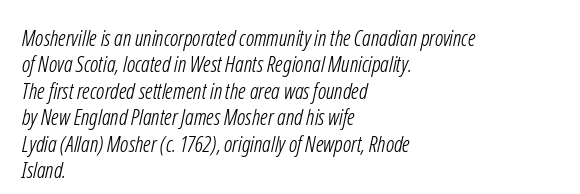
Q: Is the text bold? A: No.
Q: Is the text underlined? A: No.
Q: How is the paragraph aligned? A: Left-aligned.
Q: Is the spacing between letters normal or unusually wide? A: Normal.
